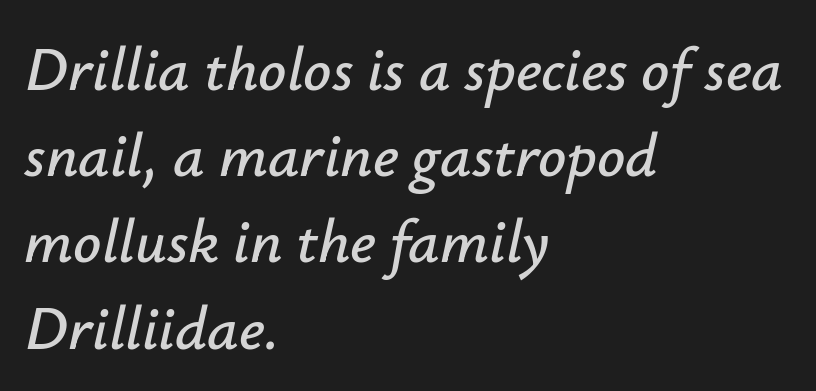
The image shows 62 px text type, italic (leaning right); set left-aligned, normal line spacing (1.39x), normal letter spacing, not underlined; low stroke contrast and a small x-height.
